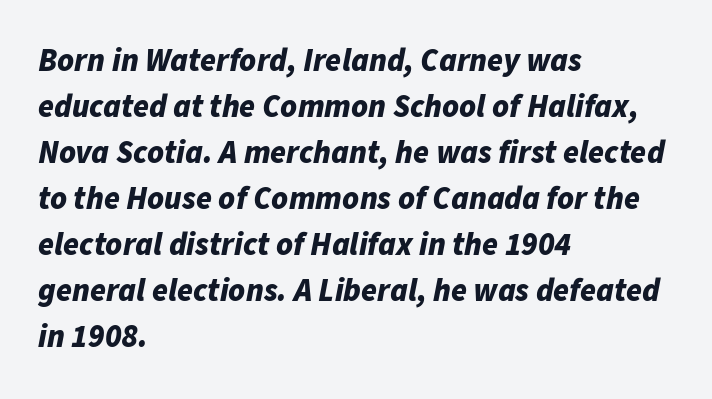
The leading is moderate, giving the passage an even texture. Observe the ordinary spacing: letters are neighbours, not strangers. Underlining? Definitely not there. Notice how the passage keeps a crisp vertical edge on the left only. The typesetting leans heavy: a genuine bold. Think of a printed novel: that variable character pitch is what you see here.
